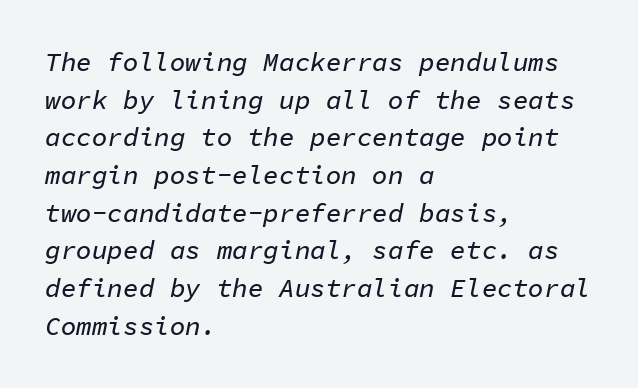
The zone under the glyphs is completely vacant. Teacher's note: observe the even left margin — that is flush-left alignment. Characters follow at the spacing the type designer built in. The line-height multiplier appears to be the usual default.
